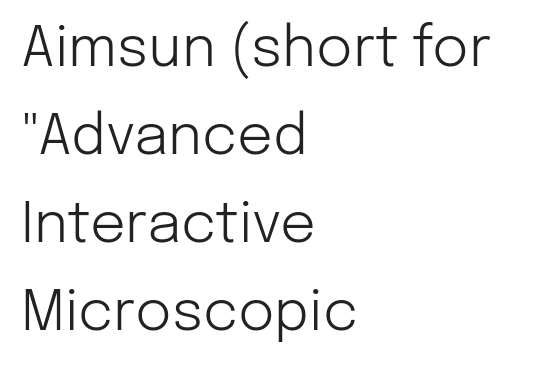
Q: Is the text bold? A: No.
Q: Is the text italic (slanted)? A: No, it is upright.
Q: Is the typeface a serif or a sans-serif typeface? A: Sans-serif.
Q: Is the text underlined? A: No.
Q: How is the paragraph aligned? A: Left-aligned.
Q: Is the spacing between letters normal or unusually wide? A: Normal.
Q: Is the spacing between lines tight, normal or loose? A: Normal.
Q: Width (condensed, normal, or wide)? A: Normal.
Q: Stroke contrast? A: Low.
Q: x-height? A: Medium.
Q: Monospaced? A: No.
